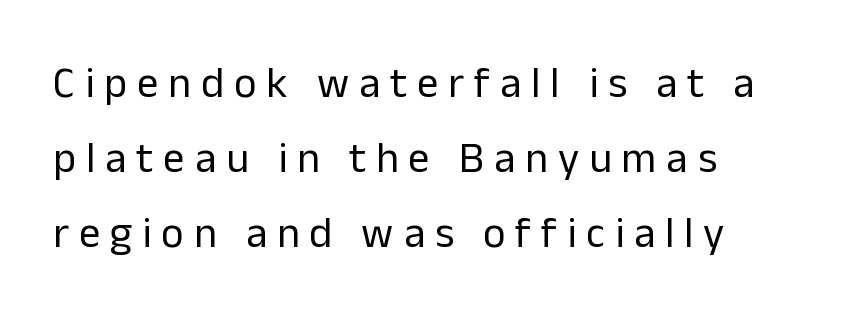
What stands out about the letter spacing? Its width — letters are far apart. The characters are drawn with everyday or finer stroke widths. Look at the bottom of the vertical strokes: they stop flat, with no serifs. The font's upright variant was chosen for this text. Is the block centered? No — it sits flush against the left margin. Is this a fixed-width face? No — the glyphs have proportional, varying widths.
